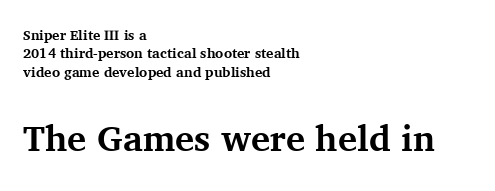
The image shows 36 px bold serif type, upright; set left-aligned, normal line spacing (1.32x), normal letter spacing, not underlined; the second (bottom) block is 2.57x larger; medium stroke contrast and a medium x-height.
